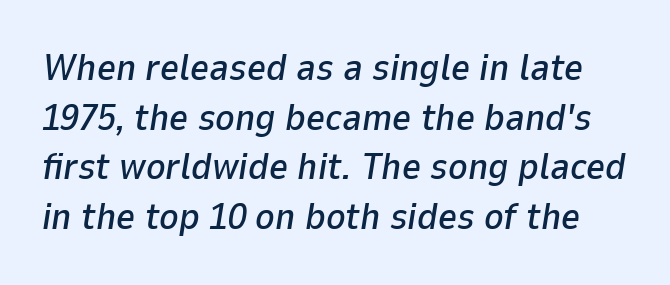
The image shows 37 px text type, italic (leaning right); set normal line spacing (1.34x), normal letter spacing, not underlined; low stroke contrast and a medium x-height.
